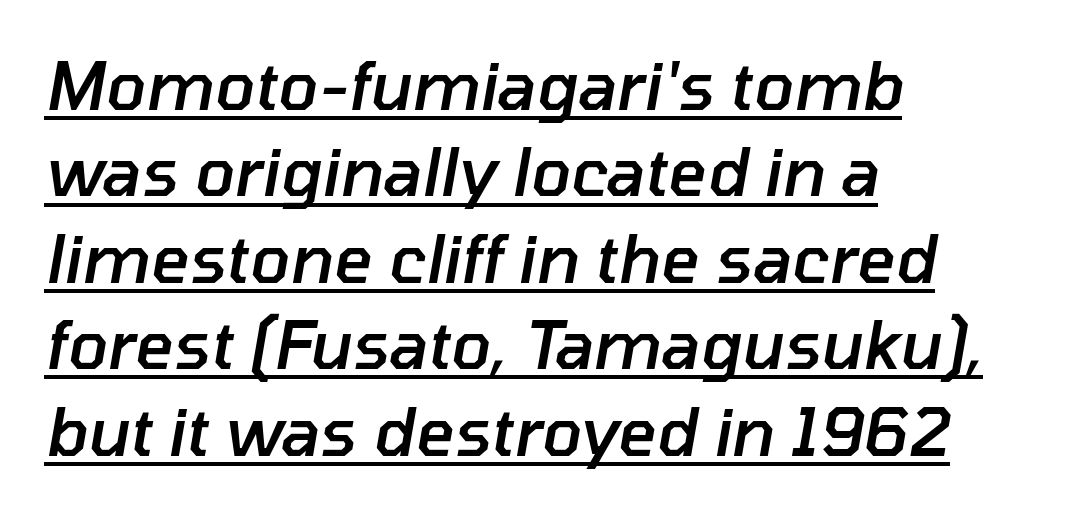
{"italic": "yes", "lean": "right", "slant_degrees": 10, "bold": "semi", "weight": "semibold", "width": "normal", "stroke_contrast": "low", "x_height": "medium", "monospaced": "no", "underline": "yes", "align": "left", "line_spacing": "normal", "line_spacing_ratio": 1.31, "letter_spacing": "normal", "letter_spacing_em": 0.0, "glyph_px": 66}
